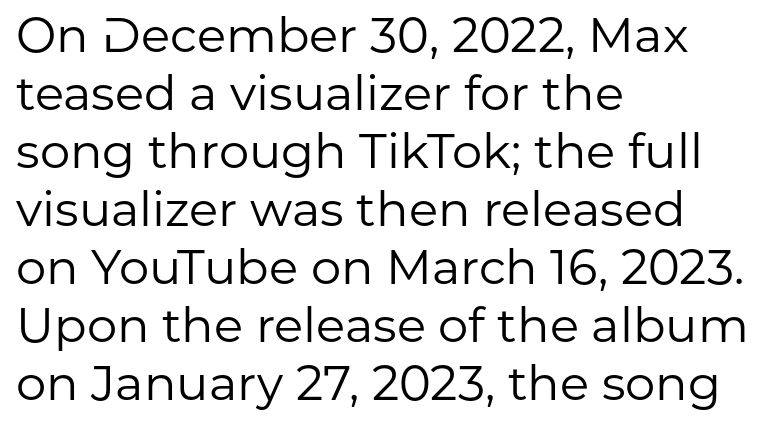
Do the characters align in a grid? No, the font is proportional. The text was rendered using a sans face with plain stroke endings. Glyph-to-glyph distance matches everyday printed text. Is the block centered? No — it sits flush against the left margin.
